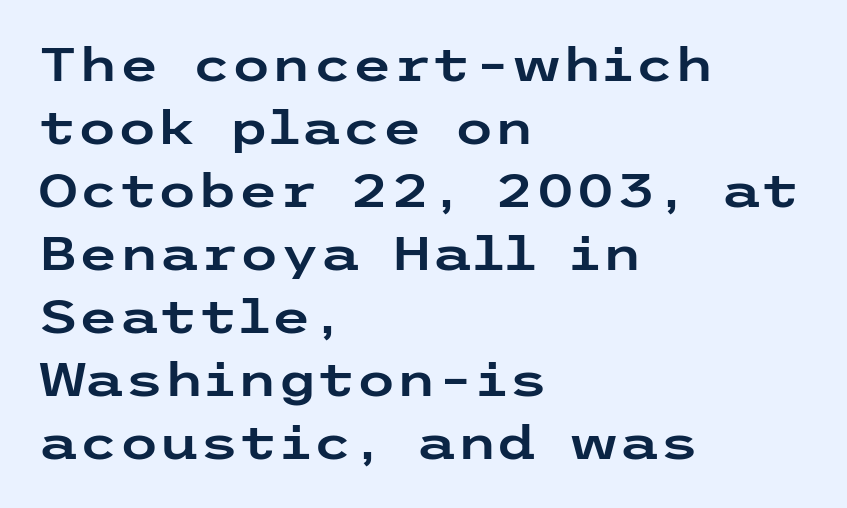
The image shows 46 px wide sans-serif type, upright; set left-aligned, normal line spacing (1.37x), normal letter spacing, not underlined; low stroke contrast and a medium x-height.
